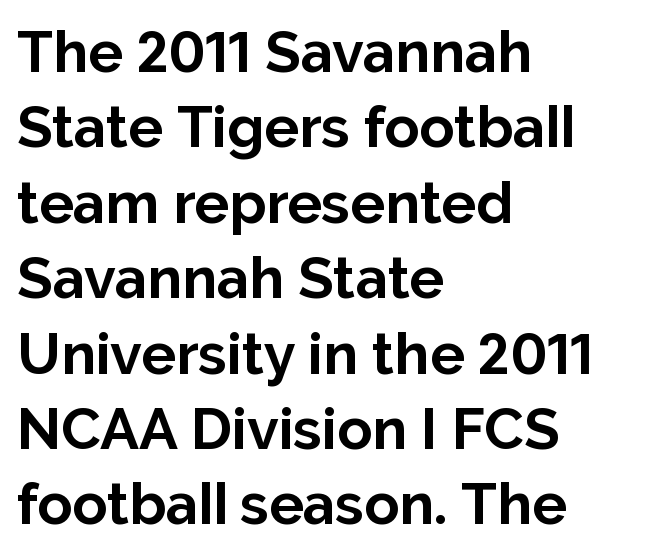
Lines of text with bare space underneath. Look at the stroke-to-counter ratio: heavy, a bold. A classic flush-left, rag-right setting is used for this passage. This rendering leaves character spacing at its baseline value.
